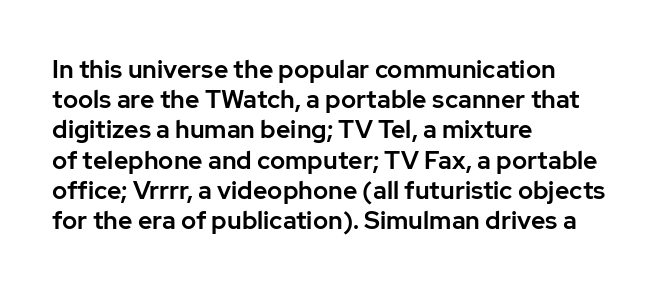
Standard letterfit; no display-style spreading of the glyphs. A typesetter would mark this as roman, not italic. Does the copy run flush right? No — it runs flush left. Words float on clear page, feet unadorned.
